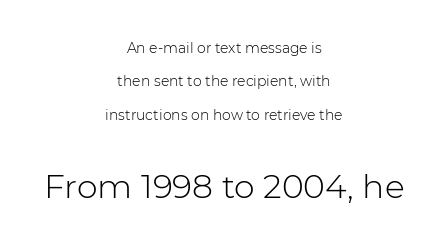
The image shows 33 px light sans-serif type, upright; set centered, loose line spacing (2.39x), normal letter spacing, not underlined; the second (bottom) block is 2.36x larger; low stroke contrast and a medium x-height.
